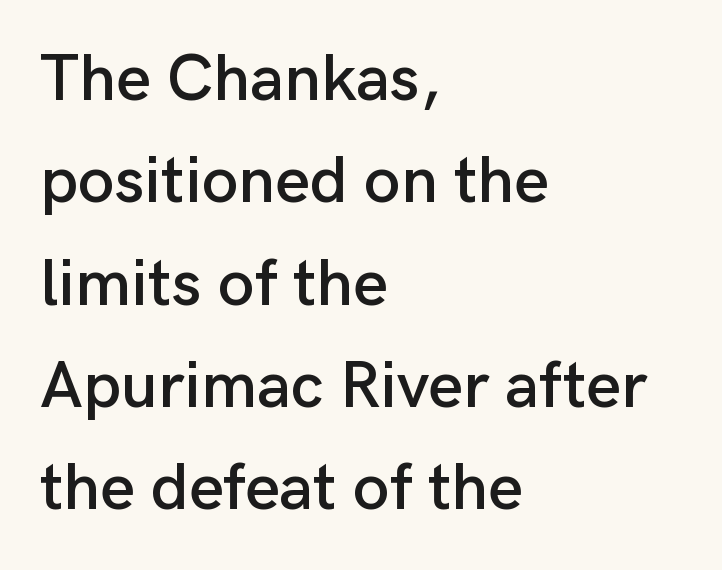
{"serif": "no", "italic": "no", "width": "normal", "stroke_contrast": "low", "x_height": "medium", "monospaced": "no", "underline": "no", "align": "left", "line_spacing": "normal", "line_spacing_ratio": 1.55, "letter_spacing": "normal", "letter_spacing_em": 0.0, "glyph_px": 66}
